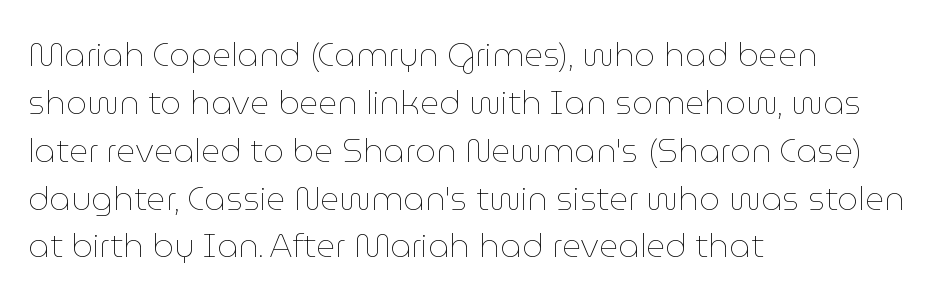
The image shows 33 px thin type, upright; set left-aligned, normal line spacing (1.45x), normal letter spacing, not underlined; low stroke contrast and a medium x-height.
